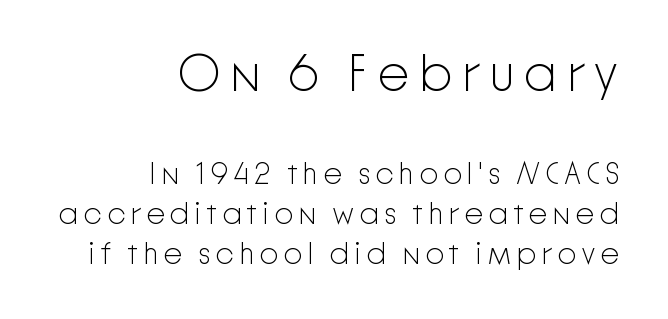
Compared with a typical body face, this is equally light or lighter still. If you drew a line through each stem, it would be perfectly vertical. Quick note: underline off. Right-aligned paragraph, ragged on the left. Does the leading feel generous? No, just average. Which chunk is bigger? The first one — the top block dwarfs the bottom.
